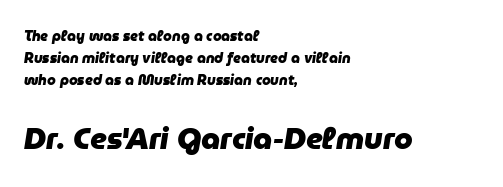
{"italic": "yes", "lean": "right", "slant_degrees": 9, "bold": "yes", "weight": "heavy", "width": "normal", "stroke_contrast": "low", "x_height": "medium", "monospaced": "no", "underline": "no", "align": "left", "line_spacing": "normal", "line_spacing_ratio": 1.56, "letter_spacing": "normal", "letter_spacing_em": 0.0, "larger_block": "second", "size_ratio": 2.14, "glyph_px": 30}
